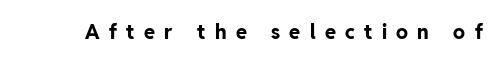
Glyph-to-glyph distance is far greater than everyday printed text. Posture: straight, roman, zero tilt. The strip under each line holds only bare page. Compared with an ordinary text face, these strokes are far heavier — a full bold.
